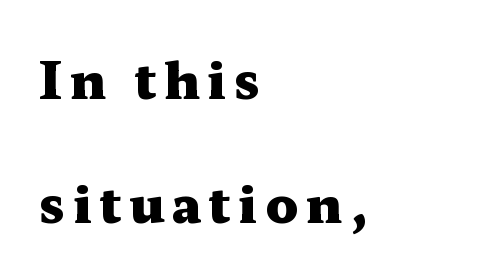
Q: Is the text bold? A: Yes.
Q: Is the text italic (slanted)? A: No, it is upright.
Q: Is the typeface a serif or a sans-serif typeface? A: Serif.
Q: Is the text underlined? A: No.
Q: How is the paragraph aligned? A: Left-aligned.
Q: Is the spacing between lines tight, normal or loose? A: Loose.
Q: Width (condensed, normal, or wide)? A: Wide.
Q: Stroke contrast? A: Medium.
Q: x-height? A: Medium.
Q: Monospaced? A: No.
